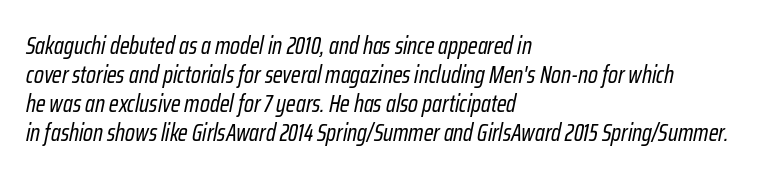
The image shows 24 px text type, italic (leaning right); set left-aligned, line spacing 1.21x, normal letter spacing, not underlined.
